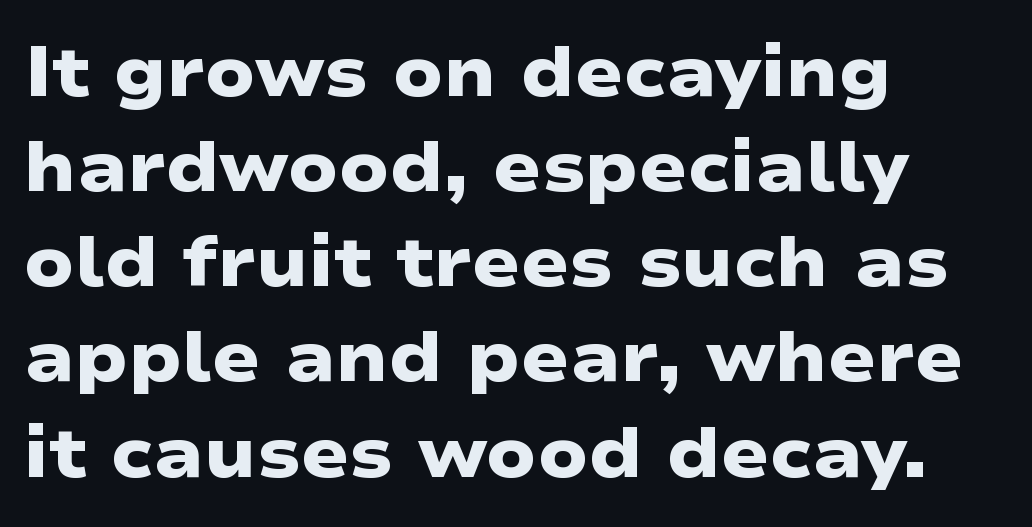
Has an underline been added? It has not. Strong, thick strokes mark this as bold type. The compositor pushed each line to the left boundary. No feet cap the strokes, marking this as sans-serif type. This sample has the flowing, uneven cadence of proportional lettering.
